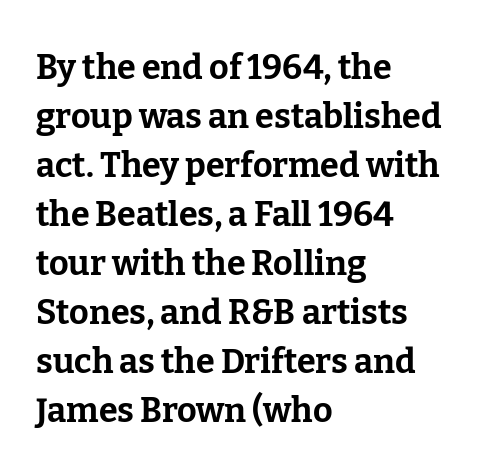
{"serif": "yes", "italic": "no", "bold": "yes", "weight": "bold", "width": "normal", "stroke_contrast": "low", "x_height": "medium", "monospaced": "no", "underline": "no", "align": "left", "line_spacing": "normal", "line_spacing_ratio": 1.44, "letter_spacing": "normal", "letter_spacing_em": 0.0, "glyph_px": 34}
